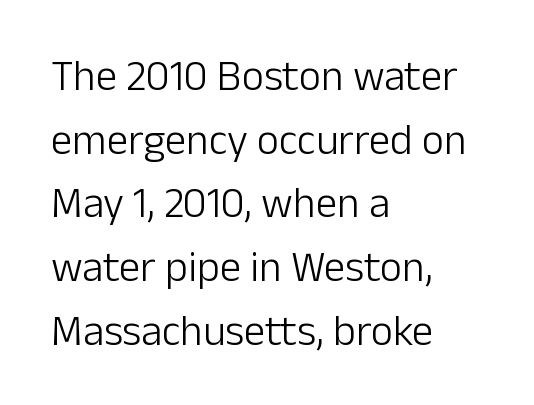
Layout note: lines flush left. Weight: not bold — regular or lighter. Characters follow at the spacing the type designer built in. Unmarked baselines from the first word to the last.
